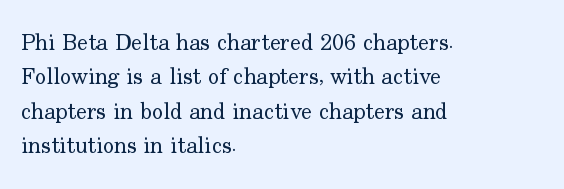
{"italic": "no", "bold": "no", "underline": "no", "align": "left", "line_spacing": "normal", "line_spacing_ratio": 1.49, "letter_spacing": "normal", "letter_spacing_em": 0.0, "glyph_px": 23}
